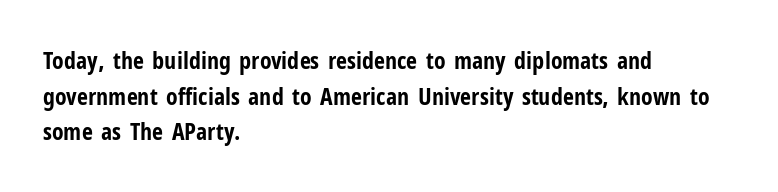
The image shows 24 px bold type, upright; set left-aligned, normal line spacing (1.48x), normal letter spacing, not underlined.
